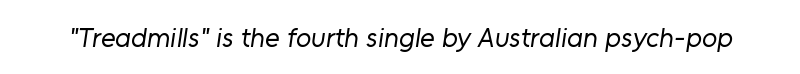
{"serif": "no", "bold": "no", "weight": "regular", "width": "normal", "stroke_contrast": "low", "x_height": "medium", "monospaced": "no", "underline": "no", "letter_spacing": "normal", "letter_spacing_em": 0.0, "glyph_px": 28}
